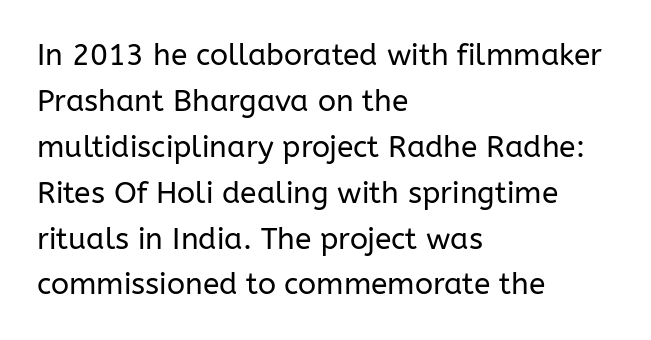
The block of text has a typical density, with ordinary space between rows. A typesetter would call this proportional, since set widths differ per character. Standard letterfit; no display-style spreading of the glyphs. This rendering employs a face without finishing strokes, i.e., a sans-serif. Every stem runs plumb, perpendicular to the baseline.
